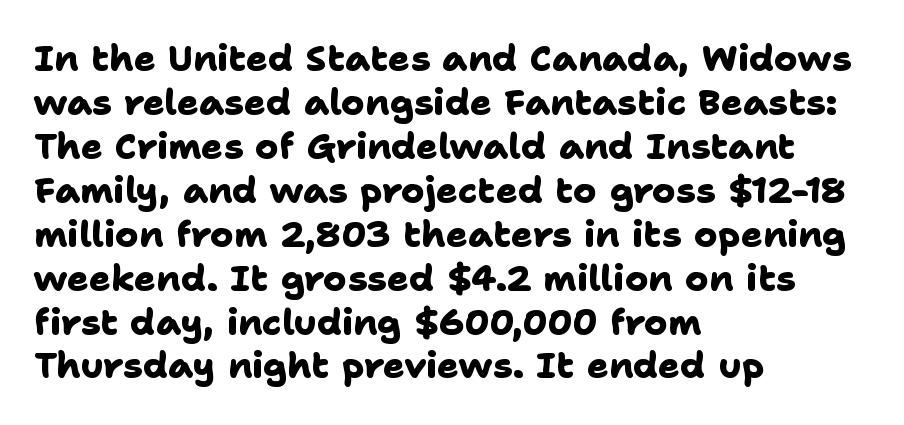
The image shows 36 px heavy sans-serif type; set left-aligned, line spacing 1.22x, normal letter spacing, not underlined; low stroke contrast and a medium x-height.
